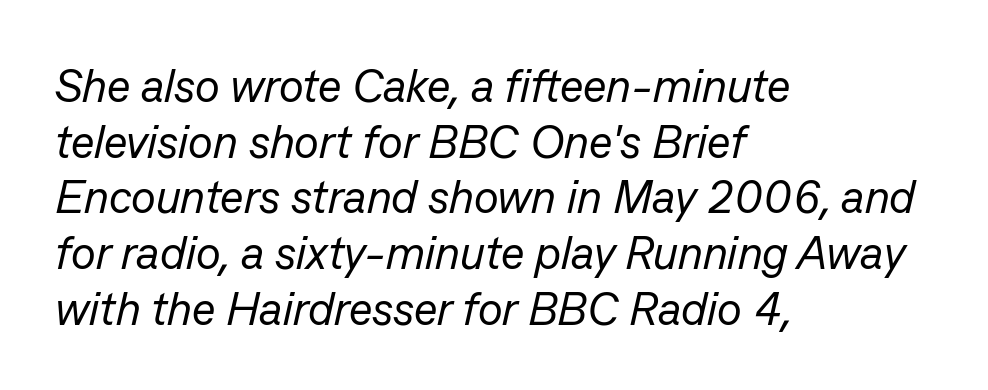
Designer's note — italics engaged. Layout note: lines flush left. Ink coverage per letter is moderate at most. Characters follow at the spacing the type designer built in. Spacing verdict: proportional, widths tailored to each character.
